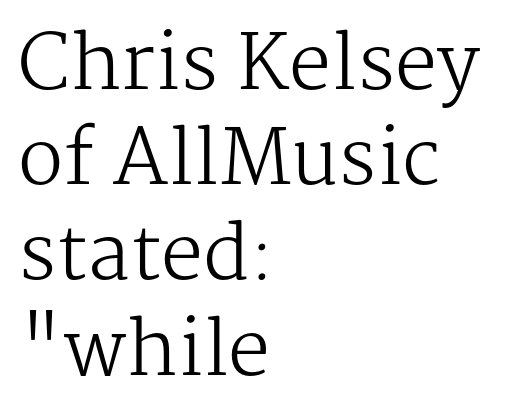
Leading: standard. Posture: upright roman. Vertical stems look standard width or narrower in stroke. The specimen omits any rule beneath the text block's lines. The rendering keeps characters at their native spacing. These lines are rendered in a variable-pitch font.
